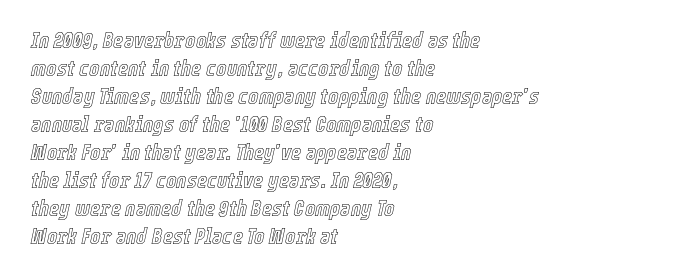
Q: Is the text italic (slanted)? A: Yes, it leans right by about 12 degrees.
Q: Is the text underlined? A: No.
Q: How is the paragraph aligned? A: Left-aligned.
Q: Is the spacing between letters normal or unusually wide? A: Normal.
Q: Is the spacing between lines tight, normal or loose? A: Normal.
